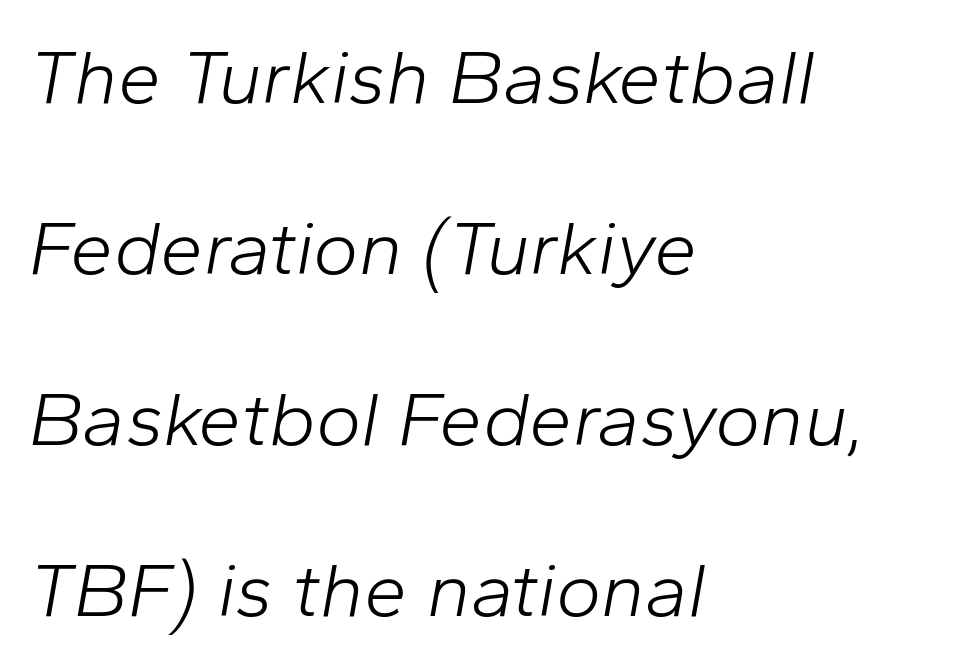
{"italic": "yes", "lean": "right", "slant_degrees": 10, "bold": "no", "weight": "light", "width": "normal", "stroke_contrast": "low", "x_height": "medium", "monospaced": "no", "underline": "no", "align": "left", "line_spacing": "loose", "line_spacing_ratio": 2.22, "letter_spacing": "normal", "letter_spacing_em": 0.0, "glyph_px": 77}
